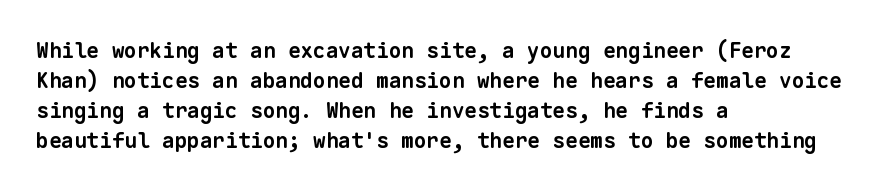
Vertical spacing — default. Strokes here are thick enough to call this a true bold. A typesetter would call this zero additional tracking. The glyphs are unaccompanied by any horizontal stroke below them.
